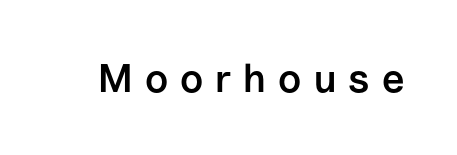
The image shows 40 px semibold sans-serif type, upright; set unusually wide letter spacing (+0.3 em), not underlined; low stroke contrast and a medium x-height.
